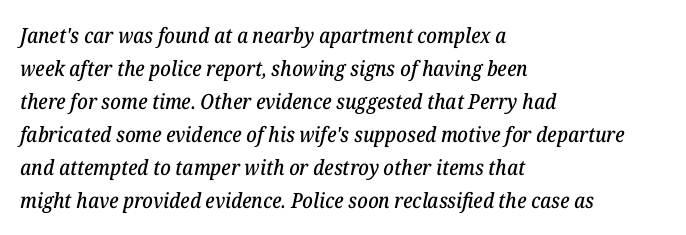
The rag falls on the right side of this text block. Type without underlining. The passage shown has conventional tracking throughout. One glance says typical: line gaps are just what's usual. Every character sits at an angle, as italics do.
